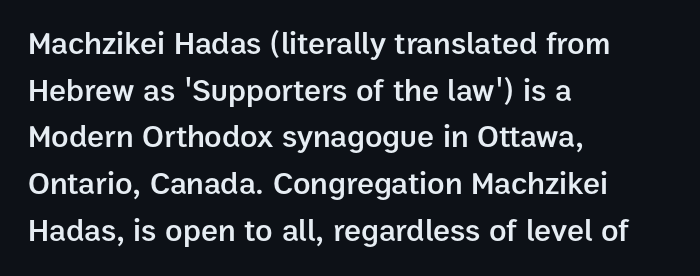
The image shows 32 px semibold sans-serif type, upright; set left-aligned, normal line spacing (1.46x), normal letter spacing, not underlined; low stroke contrast and a medium x-height.
